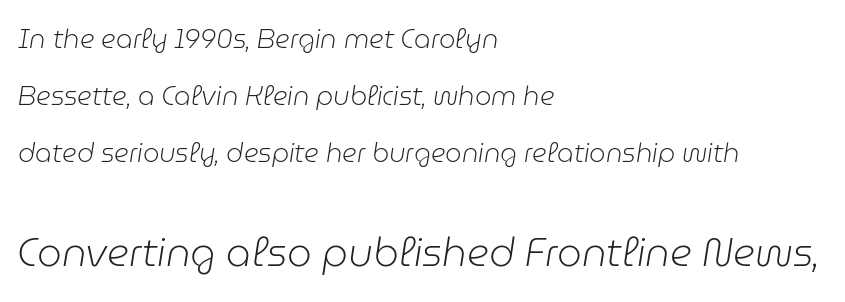
The weight would be labelled regular, book, light, or lighter still. Note the varied advance widths — an 'i' is clearly narrower than an 'm'. These lines stack with their left ends in a neat column. The space beneath each line is pristine and unruled. The composition opens small and finishes big.
